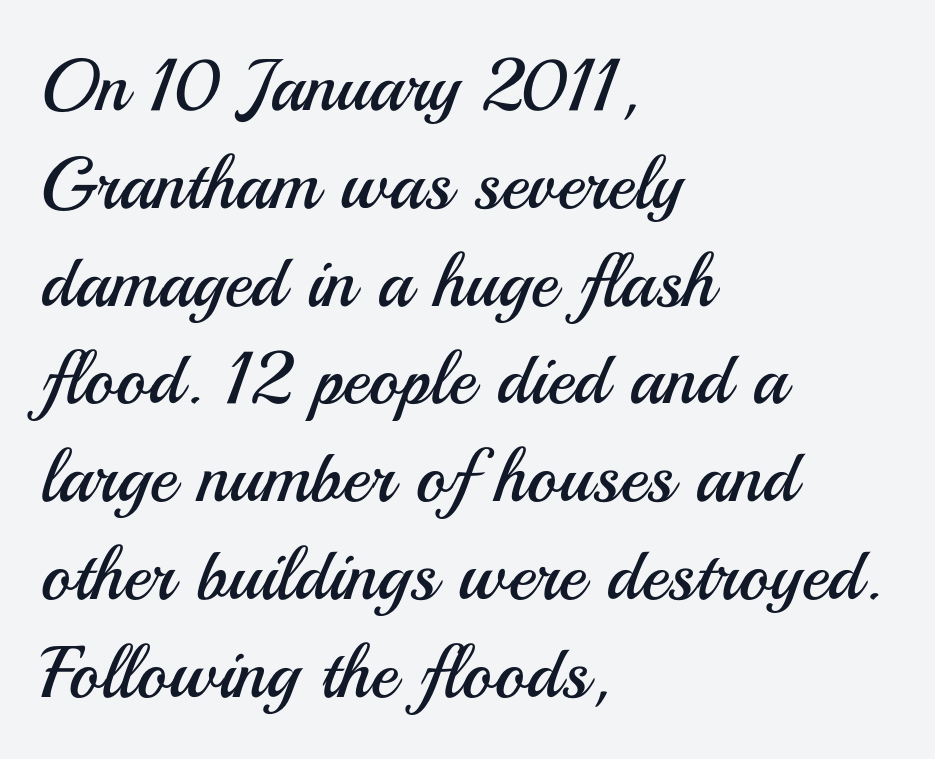
Q: Is the text bold? A: No.
Q: Is the text italic (slanted)? A: Yes.
Q: Is the typeface a serif or a sans-serif typeface? A: Sans-serif.
Q: Is the text underlined? A: No.
Q: How is the paragraph aligned? A: Left-aligned.
Q: Is the spacing between letters normal or unusually wide? A: Normal.
Q: Is the spacing between lines tight, normal or loose? A: Normal.
Q: Width (condensed, normal, or wide)? A: Normal.
Q: Stroke contrast? A: Medium.
Q: x-height? A: Small.
Q: Monospaced? A: No.
